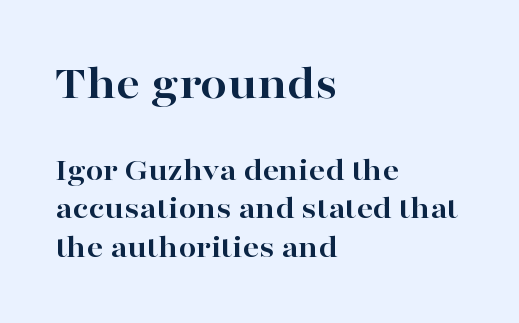
The axis of the letterforms is exactly vertical. The face used here has the dense, thick strokes of a bold. Plain, unruled lines of type. Character widths vary here, with narrow letters taking less room than wide ones. The face used here is rendered with its standard letterfit. The letters carry serifs — small finishing strokes at the ends of their stems.
